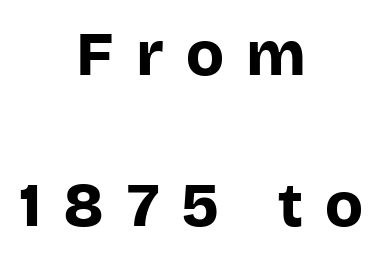
{"serif": "no", "italic": "no", "bold": "yes", "weight": "bold", "width": "normal", "stroke_contrast": "low", "x_height": "large", "monospaced": "no", "underline": "no", "align": "center", "line_spacing": "loose", "line_spacing_ratio": 2.43, "letter_spacing": "wide", "letter_spacing_em": 0.36, "glyph_px": 62}
